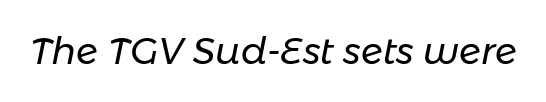
The image shows 37 px regular-weight type, italic (leaning right); set normal letter spacing, not underlined; low stroke contrast and a medium x-height.
